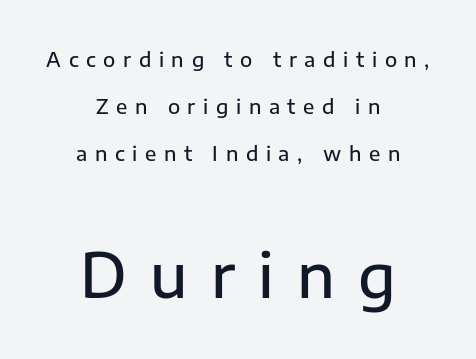
You can tell it's not italic because the verticals are truly vertical. A student would call this center alignment; a typographer would say set centered. Which of the two is more prominent by size? The second, at the bottom. Whoever set this chose breathing room over compactness in the vertical rhythm. How are the letters spaced? Widely, with obvious added tracking. Underlining? Definitely not there.
